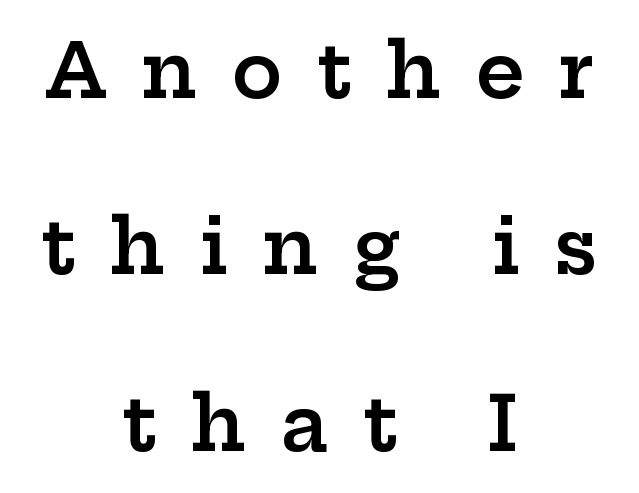
The image shows 76 px semibold, wide serif type, upright; set centered, loose line spacing (2.32x), unusually wide letter spacing (+0.45 em), not underlined; low stroke contrast and a medium x-height.
